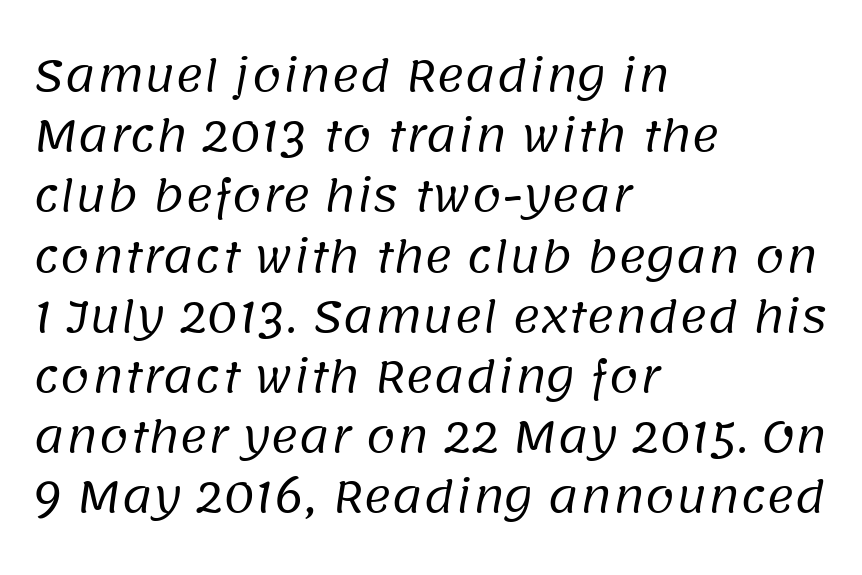
{"serif": "no", "bold": "no", "weight": "regular", "width": "normal", "stroke_contrast": "low", "x_height": "large", "monospaced": "no", "underline": "no", "align": "left", "line_spacing": "normal", "line_spacing_ratio": 1.4, "letter_spacing": "normal", "letter_spacing_em": 0.0, "glyph_px": 43}
